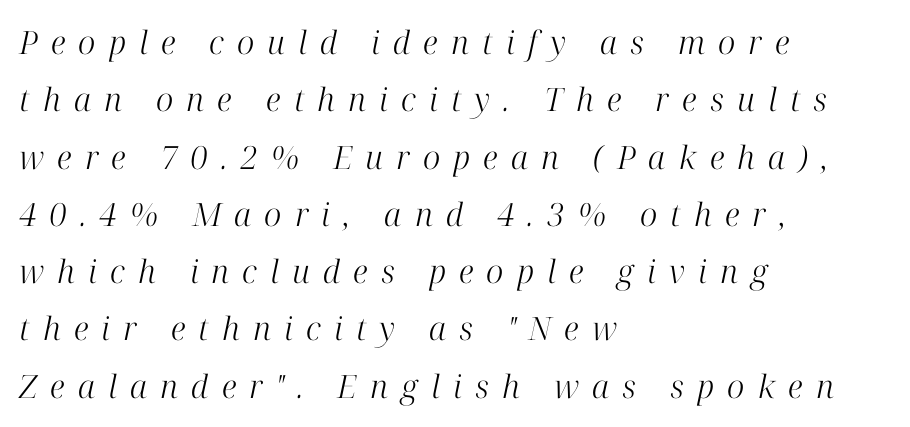
Q: Is the text bold? A: No.
Q: Is the text italic (slanted)? A: Yes, it leans right by about 12 degrees.
Q: Is the typeface a serif or a sans-serif typeface? A: Serif.
Q: Is the text underlined? A: No.
Q: How is the paragraph aligned? A: Left-aligned.
Q: Is the spacing between letters normal or unusually wide? A: Unusually wide.
Q: Width (condensed, normal, or wide)? A: Normal.
Q: Stroke contrast? A: High.
Q: x-height? A: Medium.
Q: Monospaced? A: No.
